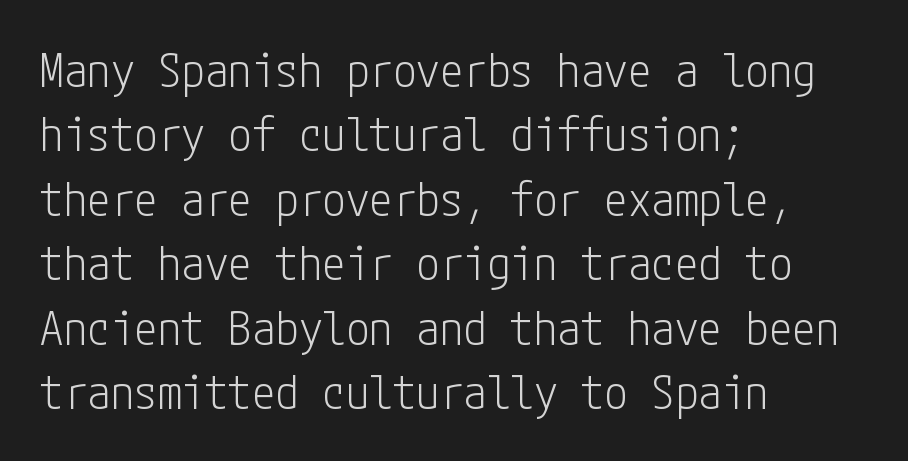
Note: no serifs on the glyphs. Do the letters lean? They stand straight. Summary of weight: not heavy and not bold. The tracking reads as untouched default to a designer's eye. Alignment: flush left.
